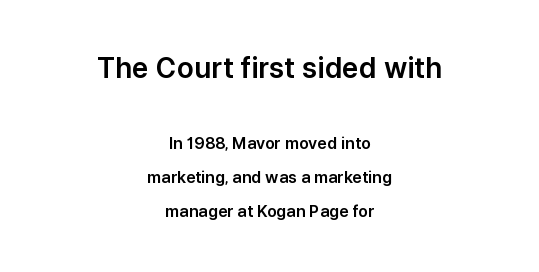
Q: Is the text italic (slanted)? A: No, it is upright.
Q: Is the typeface a serif or a sans-serif typeface? A: Sans-serif.
Q: Is the text underlined? A: No.
Q: How is the paragraph aligned? A: Centered.
Q: Is the spacing between letters normal or unusually wide? A: Normal.
Q: Is the spacing between lines tight, normal or loose? A: Loose.
Q: Which block of text is set in a larger size, the first (top) or the second (bottom)? A: The first (top) one.
Q: Width (condensed, normal, or wide)? A: Normal.
Q: Stroke contrast? A: Low.
Q: x-height? A: Medium.
Q: Monospaced? A: No.
